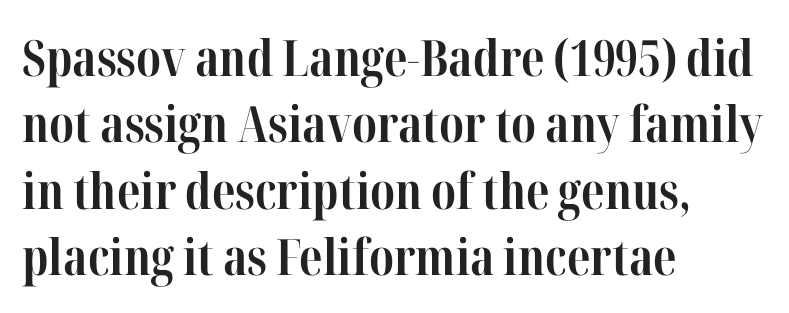
The font family rendered here belongs to the serif group. Posture: straight, roman, zero tilt. Character widths vary here, with narrow letters taking less room than wide ones. Students, note that the glyphs here touch the page at normal intervals. The compositor pushed each line to the left boundary.
